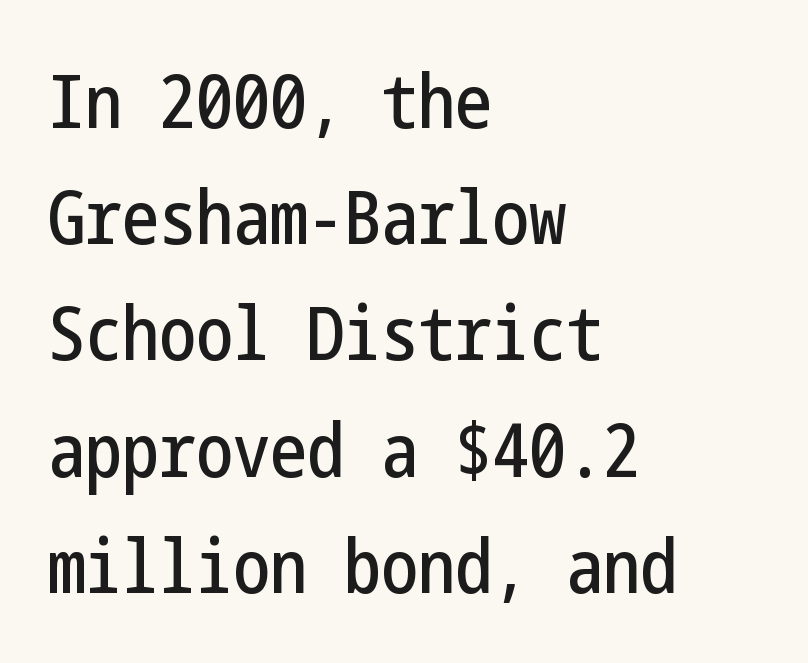
This rendering employs a face without finishing strokes, i.e., a sans-serif. Anything drawn beneath the words? Only blank space. Inter-character spacing is left at the font's built-in metrics. All the whitespace from short lines collects on the right.
